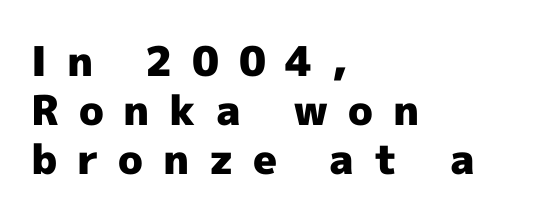
The image shows 41 px heavy sans-serif type, upright; set left-aligned, line spacing 1.19x, unusually wide letter spacing (+0.48 em), not underlined; a medium x-height.
